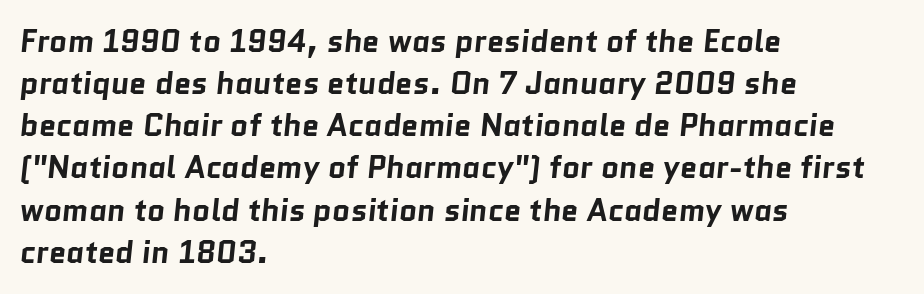
The image shows 31 px bold sans-serif type; set left-aligned, normal line spacing (1.36x), normal letter spacing, not underlined; low stroke contrast and a medium x-height.
